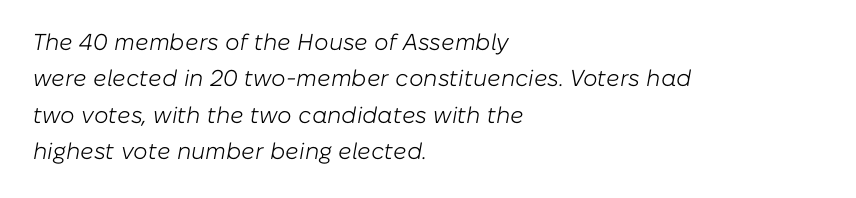
{"italic": "yes", "lean": "right", "slant_degrees": 10, "bold": "no", "underline": "no", "align": "left", "line_spacing": "normal", "line_spacing_ratio": 1.58, "letter_spacing": "normal", "letter_spacing_em": 0.0, "glyph_px": 23}
